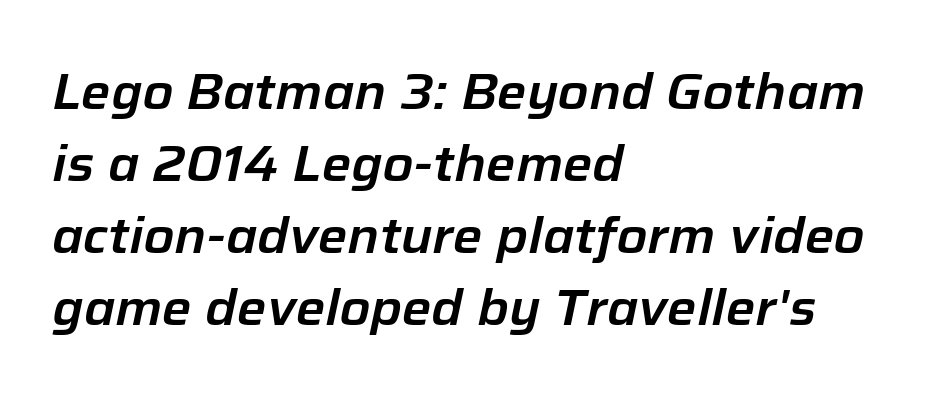
An italicized treatment has been applied to the whole sample. A typesetter would call this leading conventional body-copy spacing. Honestly, the letter spacing is just normal — you wouldn't notice it. Each row of text sits above clean, open space.
